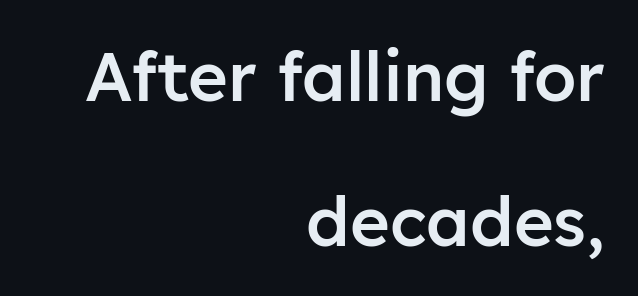
Q: Is the text bold? A: Semi-bold.
Q: Is the text italic (slanted)? A: No, it is upright.
Q: Is the typeface a serif or a sans-serif typeface? A: Sans-serif.
Q: Is the text underlined? A: No.
Q: How is the paragraph aligned? A: Right-aligned.
Q: Is the spacing between letters normal or unusually wide? A: Normal.
Q: Is the spacing between lines tight, normal or loose? A: Loose.
Q: Width (condensed, normal, or wide)? A: Normal.
Q: Stroke contrast? A: Low.
Q: x-height? A: Medium.
Q: Monospaced? A: No.
